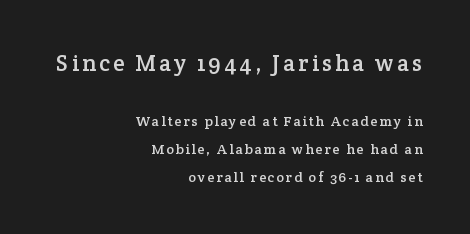
A roman cut, with each character standing at attention. A student would call this right alignment; a typographer would say flush right, rag left. Each new line begins a long way beneath the previous one. The composition opens big and finishes small. The zone under the glyphs is completely vacant.
